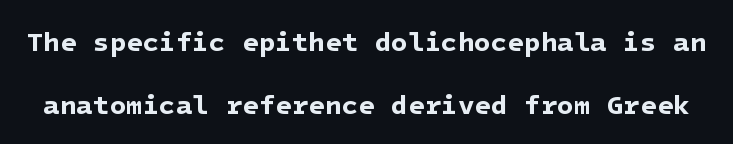
Q: Is the text bold? A: Yes.
Q: Is the text underlined? A: No.
Q: Is the spacing between letters normal or unusually wide? A: Normal.
Q: Is the spacing between lines tight, normal or loose? A: Loose.
